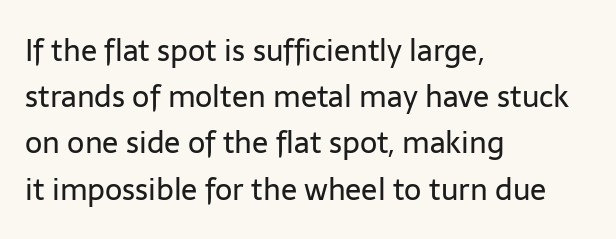
{"serif": "no", "italic": "no", "bold": "no", "weight": "regular", "width": "normal", "stroke_contrast": "low", "x_height": "medium", "monospaced": "no", "underline": "no", "align": "left", "line_spacing": "normal", "line_spacing_ratio": 1.54, "letter_spacing": "normal", "letter_spacing_em": 0.0, "glyph_px": 30}
